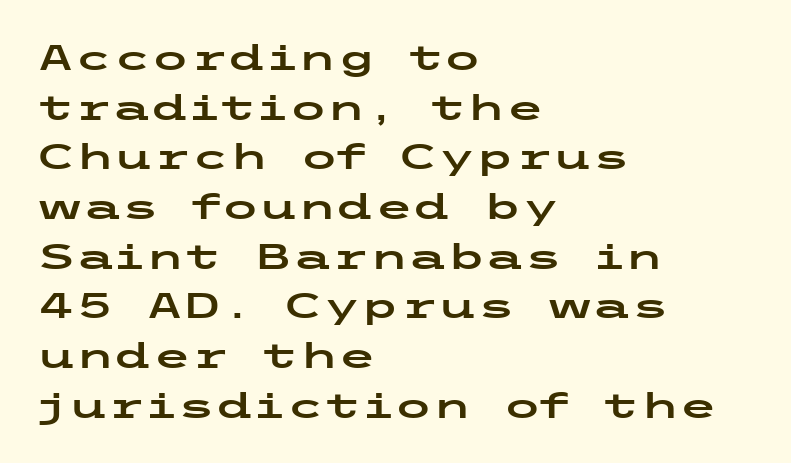
Q: Is the text italic (slanted)? A: No, it is upright.
Q: Is the typeface a serif or a sans-serif typeface? A: Sans-serif.
Q: Is the text underlined? A: No.
Q: How is the paragraph aligned? A: Left-aligned.
Q: Is the spacing between letters normal or unusually wide? A: Normal.
Q: Is the spacing between lines tight, normal or loose? A: Normal.
Q: Width (condensed, normal, or wide)? A: Wide.
Q: Stroke contrast? A: Low.
Q: x-height? A: Medium.
